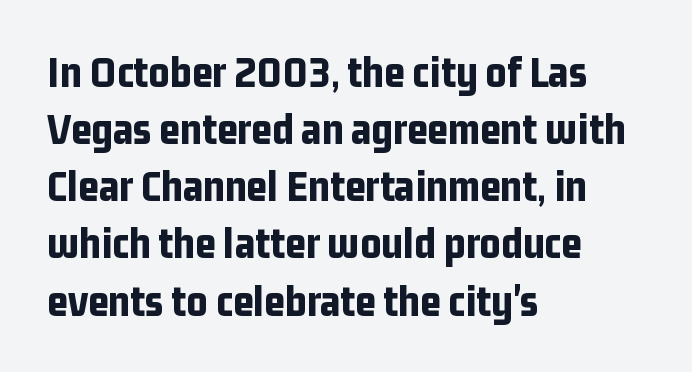
{"serif": "no", "italic": "no", "bold": "yes", "weight": "bold", "width": "condensed", "stroke_contrast": "low", "x_height": "medium", "monospaced": "no", "underline": "no", "align": "left", "line_spacing": "normal", "line_spacing_ratio": 1.27, "letter_spacing": "normal", "letter_spacing_em": 0.0, "glyph_px": 45}
